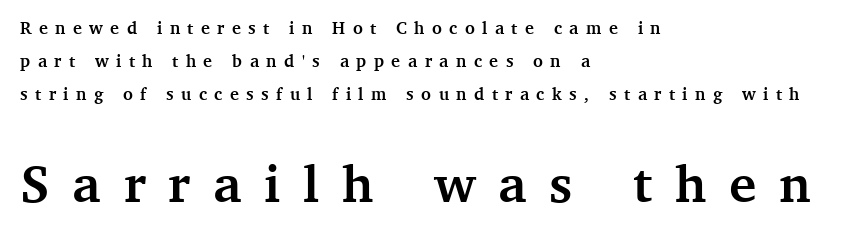
The image shows 52 px semibold serif type, upright; set left-aligned, loose line spacing (1.95x), unusually wide letter spacing (+0.44 em), not underlined; the second (bottom) block is 3.06x larger; medium stroke contrast and a medium x-height.
